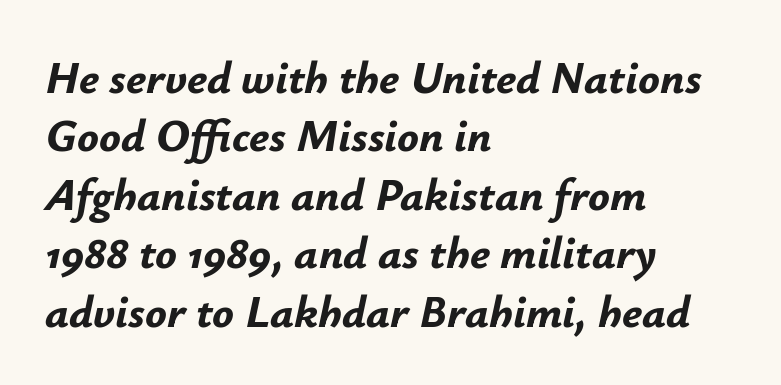
The image shows 45 px bold type, italic (leaning right); set left-aligned, normal line spacing (1.3x), normal letter spacing, not underlined; low stroke contrast and a small x-height.
